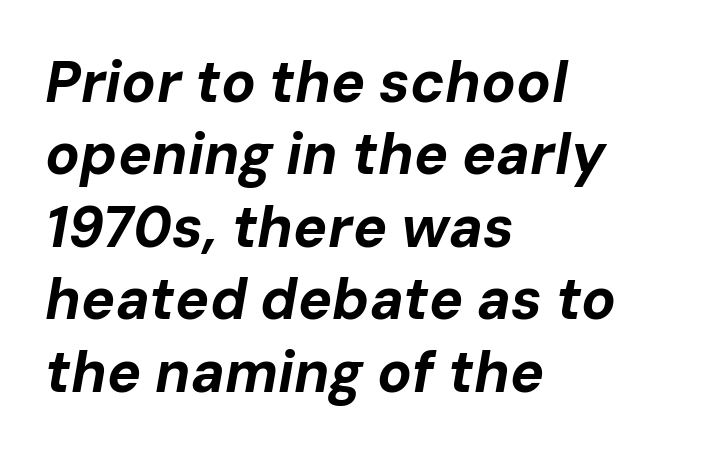
The image shows 57 px bold type, italic (leaning right); set left-aligned, normal line spacing (1.27x), normal letter spacing, not underlined; low stroke contrast and a medium x-height.
